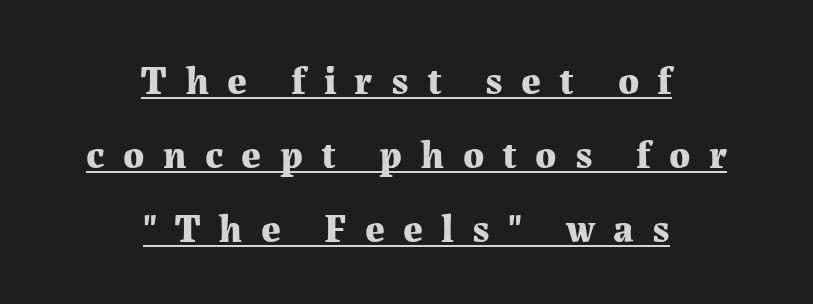
The image shows 39 px bold serif type, upright; set centered, loose line spacing (1.9x), unusually wide letter spacing (+0.47 em), underlined; medium stroke contrast and a medium x-height.
